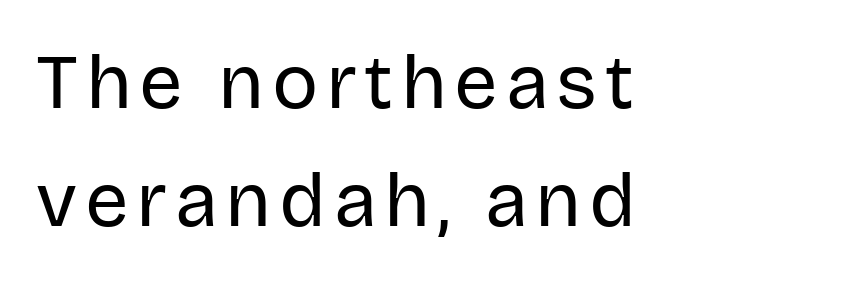
The image shows 77 px regular-weight sans-serif type, upright; set left-aligned, normal line spacing (1.53x), not underlined; low stroke contrast and a large x-height.
